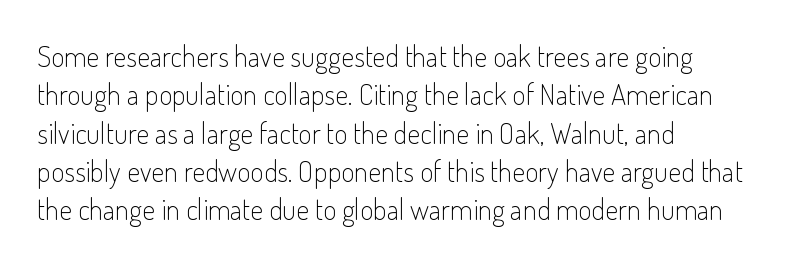
Q: Is the text bold? A: No.
Q: Is the text italic (slanted)? A: No, it is upright.
Q: Is the typeface a serif or a sans-serif typeface? A: Sans-serif.
Q: Is the text underlined? A: No.
Q: How is the paragraph aligned? A: Left-aligned.
Q: Is the spacing between letters normal or unusually wide? A: Normal.
Q: Is the spacing between lines tight, normal or loose? A: Normal.
Q: Width (condensed, normal, or wide)? A: Condensed.
Q: Stroke contrast? A: Low.
Q: x-height? A: Small.
Q: Monospaced? A: No.
